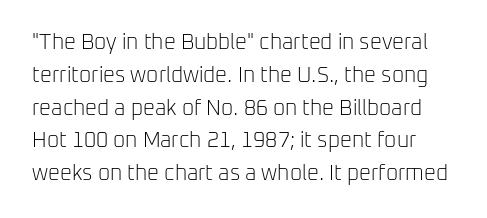
The image shows 21 px text type, upright; set normal line spacing (1.56x), normal letter spacing, not underlined.
